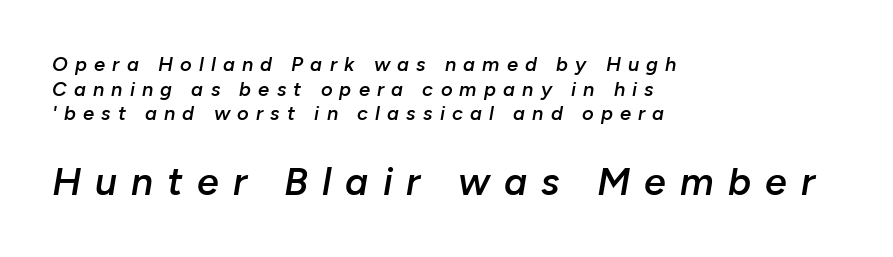
Q: Is the text bold? A: Semi-bold.
Q: Is the text italic (slanted)? A: Yes, it leans right by about 10 degrees.
Q: Is the text underlined? A: No.
Q: How is the paragraph aligned? A: Left-aligned.
Q: Is the spacing between letters normal or unusually wide? A: Unusually wide.
Q: Which block of text is set in a larger size, the first (top) or the second (bottom)? A: The second (bottom) one.
Q: Width (condensed, normal, or wide)? A: Normal.
Q: Stroke contrast? A: Low.
Q: x-height? A: Medium.
Q: Monospaced? A: No.
